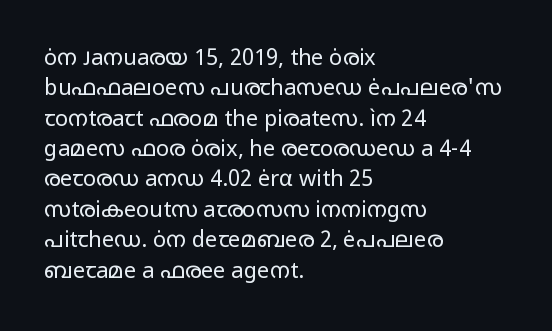
Q: Is the text bold? A: No.
Q: Is the text italic (slanted)? A: No, it is upright.
Q: Is the text underlined? A: No.
Q: How is the paragraph aligned? A: Left-aligned.
Q: Is the spacing between letters normal or unusually wide? A: Normal.
Q: Is the spacing between lines tight, normal or loose? A: Normal.
